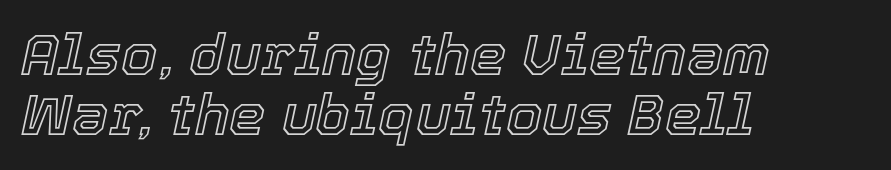
Q: Is the text italic (slanted)? A: Yes, it leans right by about 12 degrees.
Q: Is the text underlined? A: No.
Q: How is the paragraph aligned? A: Left-aligned.
Q: Is the spacing between letters normal or unusually wide? A: Normal.
Q: Is the spacing between lines tight, normal or loose? A: Tight.
Q: Width (condensed, normal, or wide)? A: Normal.
Q: x-height? A: Medium.
Q: Monospaced? A: No.
